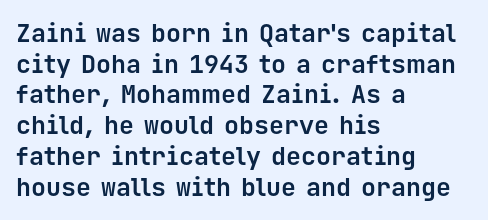
{"italic": "no", "bold": "yes", "underline": "no", "align": "left", "line_spacing_ratio": 1.23, "letter_spacing": "normal", "letter_spacing_em": 0.0, "glyph_px": 25}
